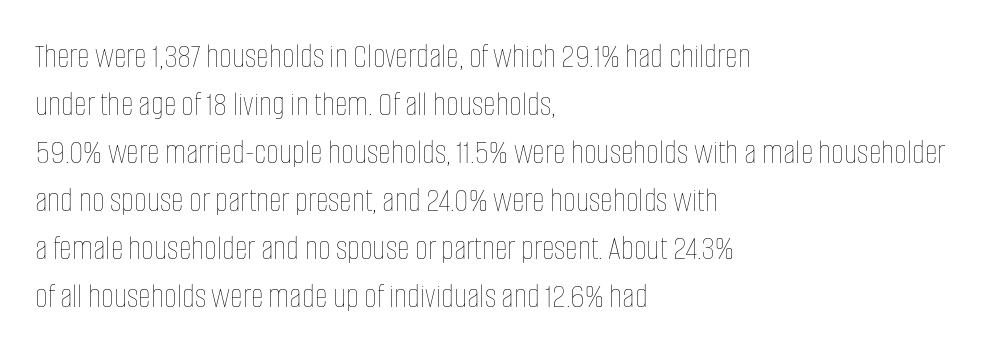
Italic? Not at all — the glyphs are vertical. Note the varied advance widths — an 'i' is clearly narrower than an 'm'. Only glyphs here, with clear space below each row. Characters follow at the spacing the type designer built in. The strokes are not fattened; the text isn't bold. Visually the block forms a straight wall on the left and a jagged coastline on the right.
